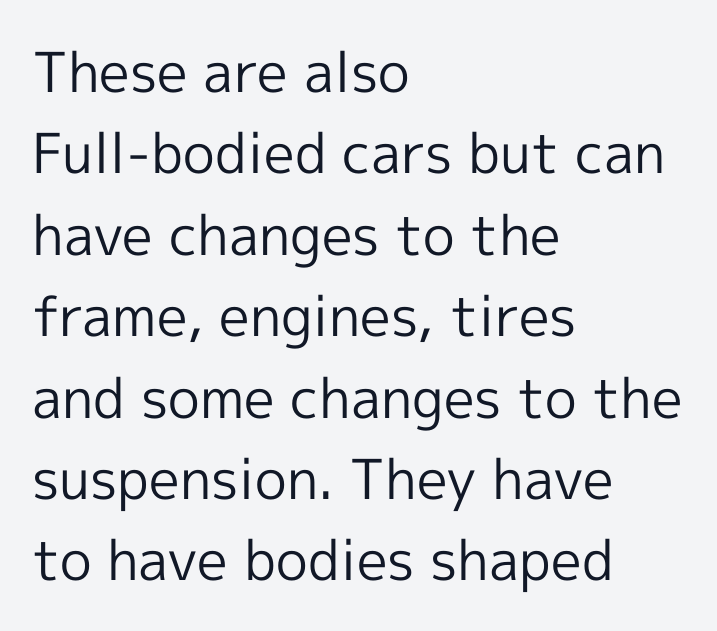
{"serif": "no", "italic": "no", "bold": "no", "weight": "regular", "width": "normal", "x_height": "medium", "monospaced": "no", "underline": "no", "align": "left", "line_spacing": "normal", "line_spacing_ratio": 1.48, "letter_spacing": "normal", "letter_spacing_em": 0.0, "glyph_px": 55}
